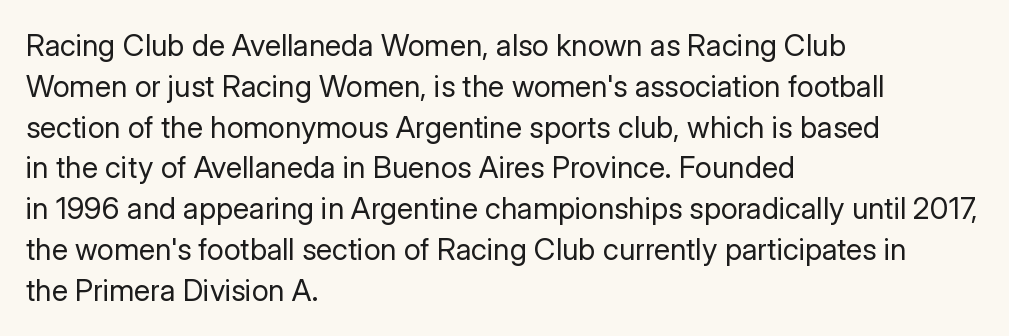
{"serif": "no", "italic": "no", "bold": "no", "weight": "regular", "width": "normal", "stroke_contrast": "low", "x_height": "medium", "monospaced": "no", "underline": "no", "align": "left", "line_spacing": "normal", "line_spacing_ratio": 1.36, "letter_spacing": "normal", "letter_spacing_em": 0.0, "glyph_px": 30}
